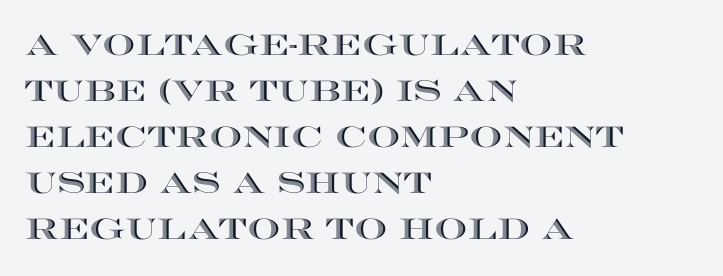
The image shows 29 px wide type, upright; set left-aligned, normal line spacing (1.59x), normal letter spacing, not underlined; a large x-height.
